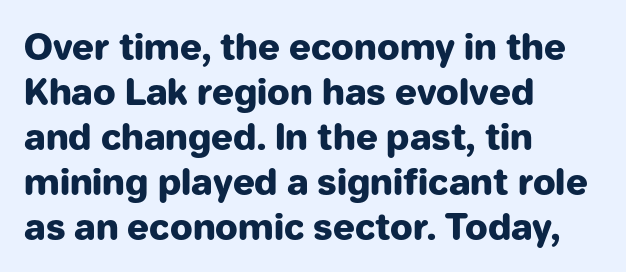
{"serif": "no", "italic": "no", "bold": "yes", "weight": "heavy", "width": "normal", "stroke_contrast": "low", "x_height": "medium", "monospaced": "no", "underline": "no", "align": "left", "line_spacing": "normal", "line_spacing_ratio": 1.25, "letter_spacing": "normal", "letter_spacing_em": 0.0, "glyph_px": 36}
